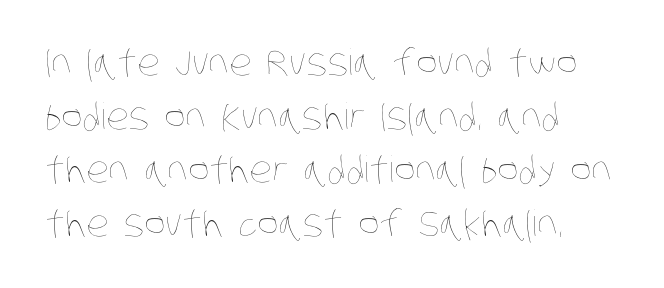
{"bold": "no", "weight": "thin", "width": "condensed", "stroke_contrast": "low", "x_height": "large", "monospaced": "no", "underline": "no", "align": "left", "line_spacing": "normal", "line_spacing_ratio": 1.49, "letter_spacing": "normal", "letter_spacing_em": 0.0, "glyph_px": 36}
